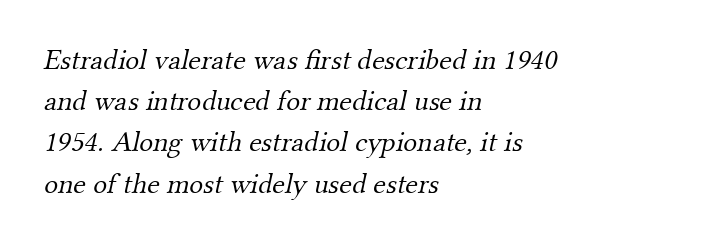
Q: Is the text bold? A: No.
Q: Is the typeface a serif or a sans-serif typeface? A: Serif.
Q: Is the text underlined? A: No.
Q: How is the paragraph aligned? A: Left-aligned.
Q: Is the spacing between letters normal or unusually wide? A: Normal.
Q: Is the spacing between lines tight, normal or loose? A: Normal.
Q: Width (condensed, normal, or wide)? A: Normal.
Q: Stroke contrast? A: Medium.
Q: x-height? A: Small.
Q: Monospaced? A: No.
